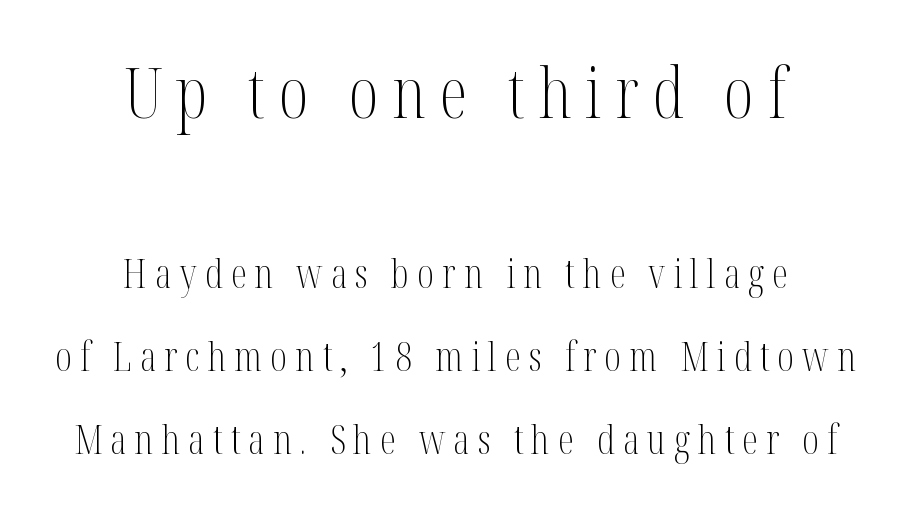
Q: Is the text bold? A: No.
Q: Is the text italic (slanted)? A: No, it is upright.
Q: Is the typeface a serif or a sans-serif typeface? A: Serif.
Q: Is the text underlined? A: No.
Q: How is the paragraph aligned? A: Centered.
Q: Is the spacing between letters normal or unusually wide? A: Unusually wide.
Q: Is the spacing between lines tight, normal or loose? A: Loose.
Q: Which block of text is set in a larger size, the first (top) or the second (bottom)? A: The first (top) one.
Q: Width (condensed, normal, or wide)? A: Condensed.
Q: Stroke contrast? A: Medium.
Q: x-height? A: Medium.
Q: Monospaced? A: No.
